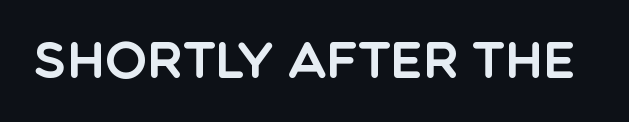
The image shows 50 px sans-serif type, upright; set normal letter spacing, not underlined; a large x-height.
